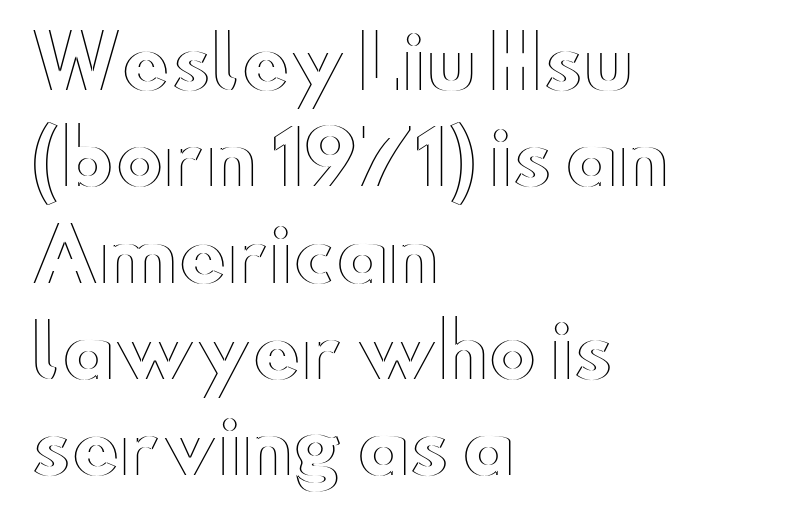
The image shows 73 px wide type, upright; set left-aligned, normal line spacing (1.32x), normal letter spacing, not underlined; a small x-height.
